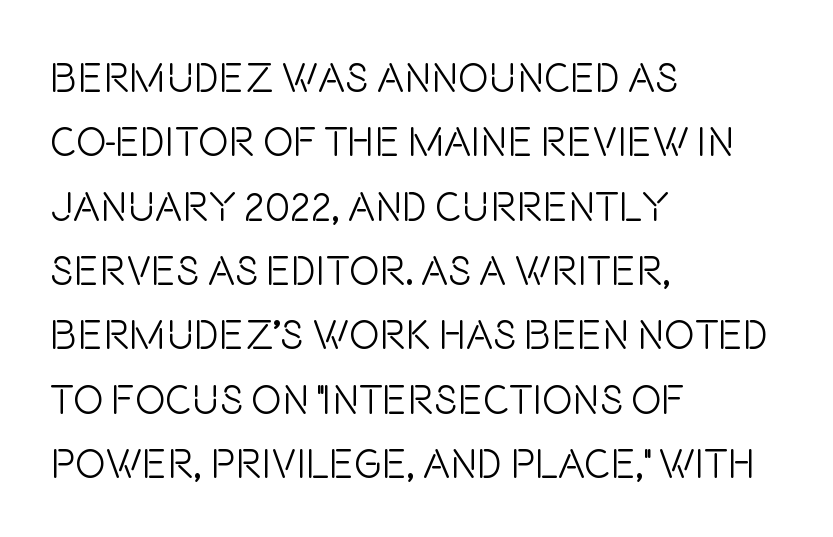
The image shows 41 px light, condensed sans-serif type, upright; set left-aligned, normal line spacing (1.57x), normal letter spacing, not underlined; low stroke contrast and a large x-height.
